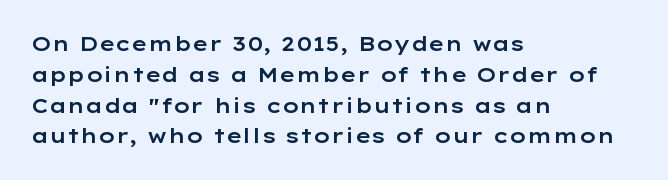
The image shows 20 px text type, upright; set left-aligned, normal line spacing (1.54x), normal letter spacing, not underlined.
